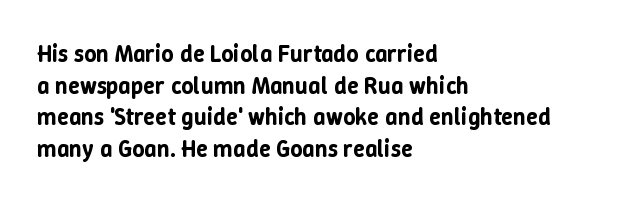
The letterforms sit shoulder to shoulder at normal distance. In terms of leading, this rendering sits right in the middle. The rendering anchors every line to the left-hand side. Style check: upright.
